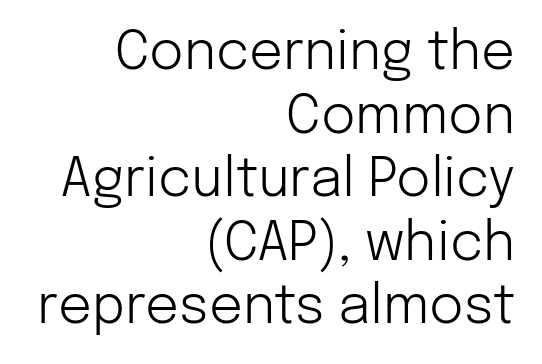
The image shows 53 px light sans-serif type, upright; set right-aligned, line spacing 1.2x, normal letter spacing, not underlined; low stroke contrast and a medium x-height.
